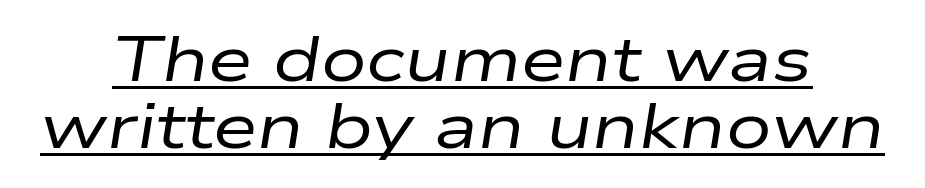
{"italic": "yes", "lean": "right", "slant_degrees": 9, "bold": "no", "weight": "regular", "width": "wide", "stroke_contrast": "low", "x_height": "medium", "monospaced": "no", "underline": "yes", "align": "center", "line_spacing": "tight", "line_spacing_ratio": 1.05, "letter_spacing": "normal", "letter_spacing_em": 0.0, "glyph_px": 64}
